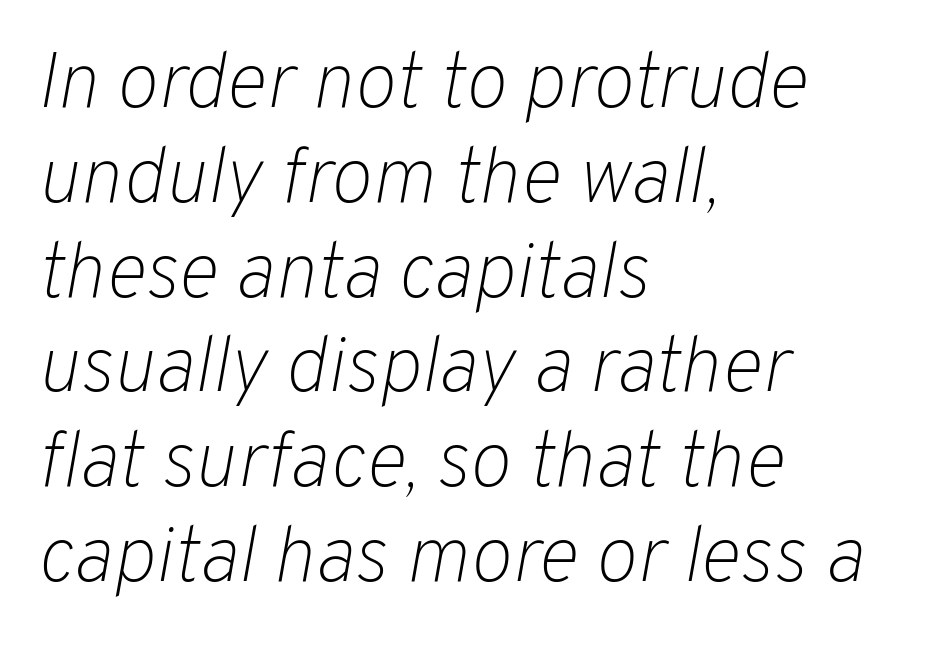
The image shows 79 px light type, italic (leaning right); set left-aligned, line spacing 1.2x, normal letter spacing, not underlined; low stroke contrast and a medium x-height.
